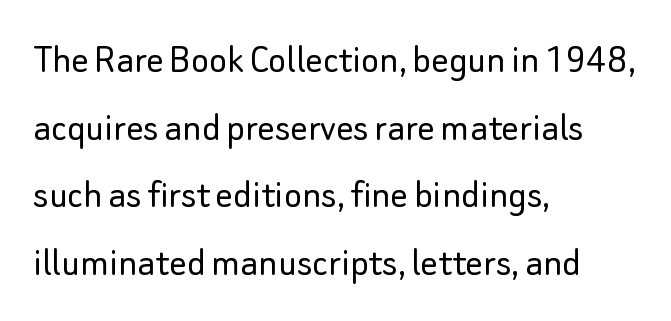
Q: Is the text bold? A: No.
Q: Is the text italic (slanted)? A: No, it is upright.
Q: Is the typeface a serif or a sans-serif typeface? A: Sans-serif.
Q: Is the text underlined? A: No.
Q: How is the paragraph aligned? A: Left-aligned.
Q: Is the spacing between letters normal or unusually wide? A: Normal.
Q: Is the spacing between lines tight, normal or loose? A: Normal.
Q: Width (condensed, normal, or wide)? A: Normal.
Q: Stroke contrast? A: Low.
Q: x-height? A: Small.
Q: Monospaced? A: No.
